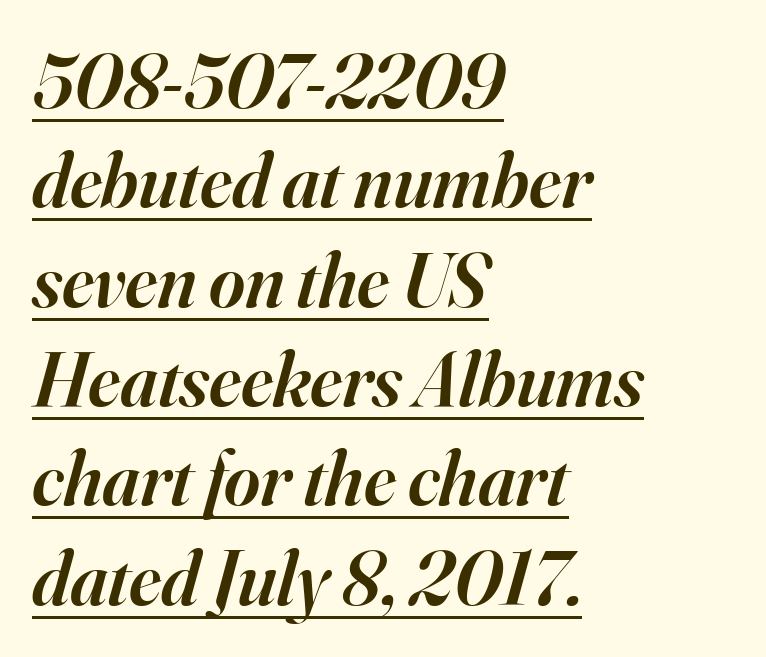
Caption: standard tracking, unaltered. Spacing verdict: proportional, widths tailored to each character. The font's italic variant was chosen for this text. Short and long lines alike share a common starting point at left.
